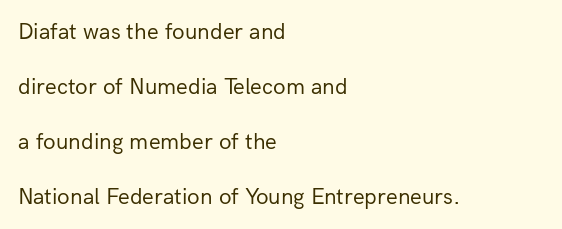
Descenders are the only things crossing below the line. Vertical stems look standard width or narrower in stroke. The lines in this sample share a left origin and differ only in where they stop. Posture: straight, roman, zero tilt. Whoever set this chose breathing room over compactness in the vertical rhythm.
